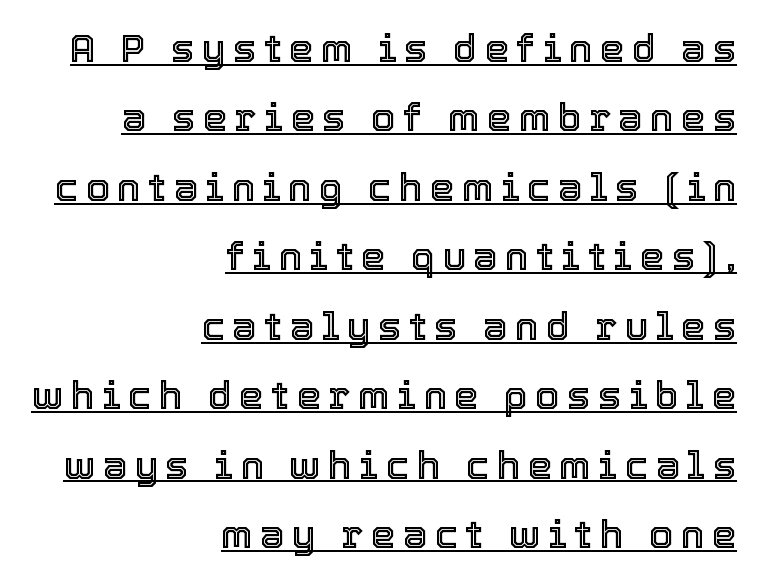
Q: Is the text italic (slanted)? A: No, it is upright.
Q: Is the text underlined? A: Yes.
Q: How is the paragraph aligned? A: Right-aligned.
Q: Width (condensed, normal, or wide)? A: Normal.
Q: x-height? A: Medium.
Q: Monospaced? A: No.
